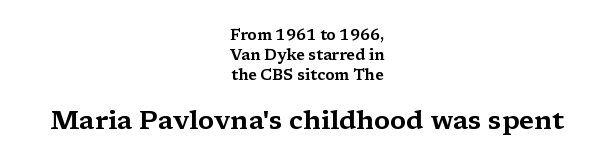
The image shows 26 px text type, upright; set centered, normal line spacing (1.34x), normal letter spacing, not underlined; the second (bottom) block is 1.73x larger.
